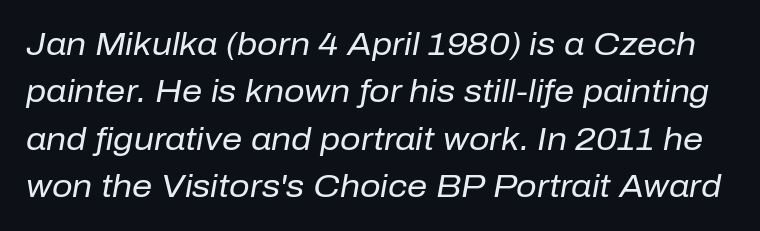
Q: Is the text bold? A: No.
Q: Is the text italic (slanted)? A: Yes, it leans right by about 10 degrees.
Q: Is the text underlined? A: No.
Q: Is the spacing between letters normal or unusually wide? A: Normal.
Q: Is the spacing between lines tight, normal or loose? A: Normal.
Q: Width (condensed, normal, or wide)? A: Normal.
Q: Stroke contrast? A: Low.
Q: x-height? A: Medium.
Q: Monospaced? A: No.
